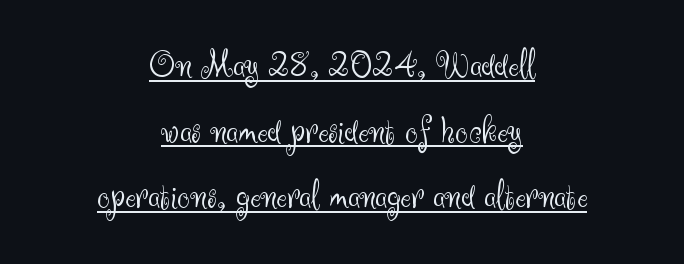
The image shows 40 px light sans-serif type, upright; set centered, normal line spacing (1.64x), normal letter spacing, underlined; medium stroke contrast and a small x-height.
